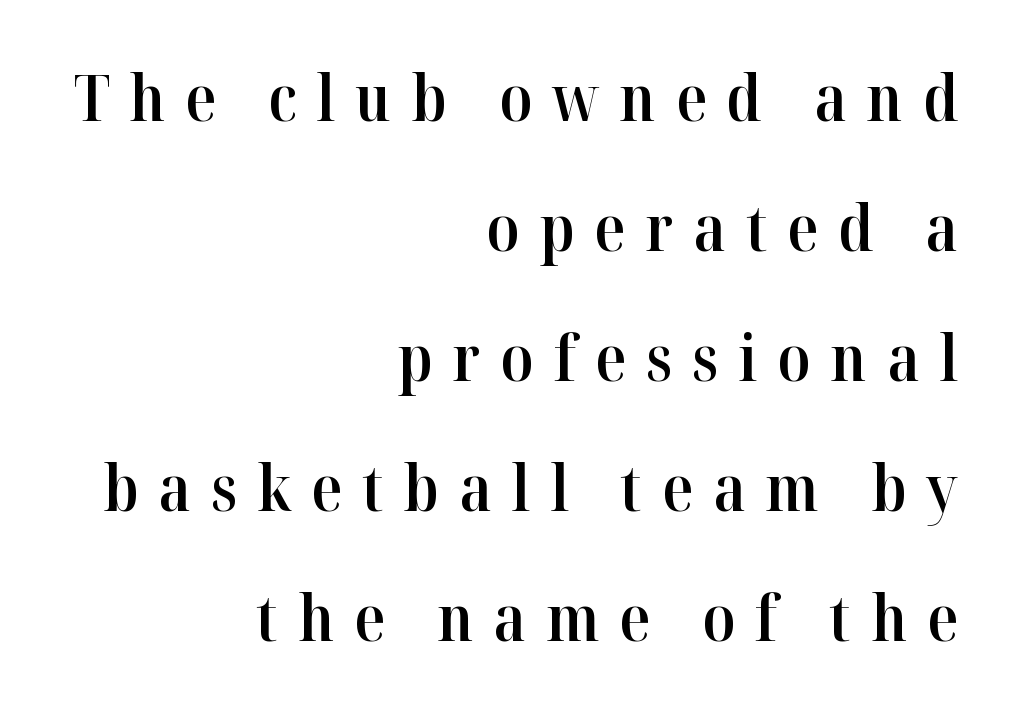
Q: Is the text bold? A: Semi-bold.
Q: Is the text italic (slanted)? A: No, it is upright.
Q: Is the typeface a serif or a sans-serif typeface? A: Serif.
Q: Is the text underlined? A: No.
Q: How is the paragraph aligned? A: Right-aligned.
Q: Is the spacing between letters normal or unusually wide? A: Unusually wide.
Q: Is the spacing between lines tight, normal or loose? A: Loose.
Q: Width (condensed, normal, or wide)? A: Normal.
Q: Stroke contrast? A: High.
Q: x-height? A: Medium.
Q: Monospaced? A: No.
